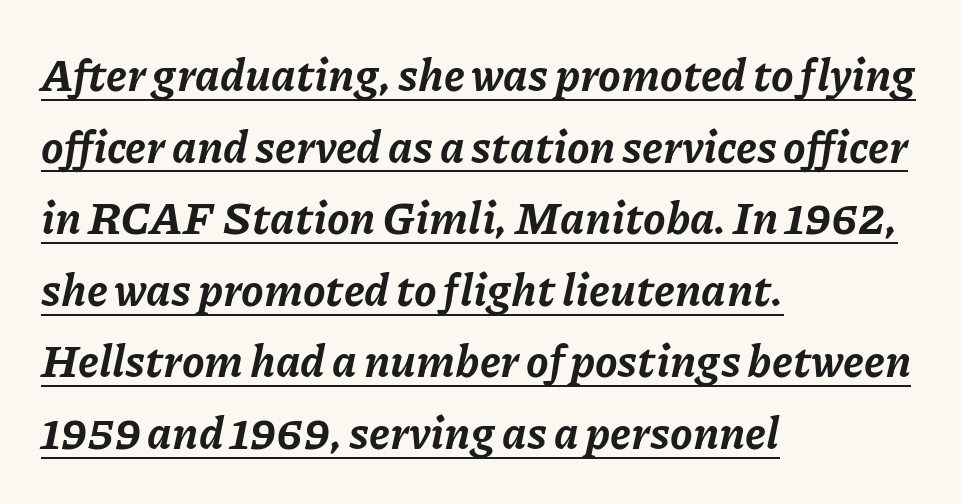
Do the characters align in a grid? No, the font is proportional. Check the space under the baseline: a stroke is drawn there. Characters follow at the spacing the type designer built in. As a designer I'd log this as weight 700, bold.
